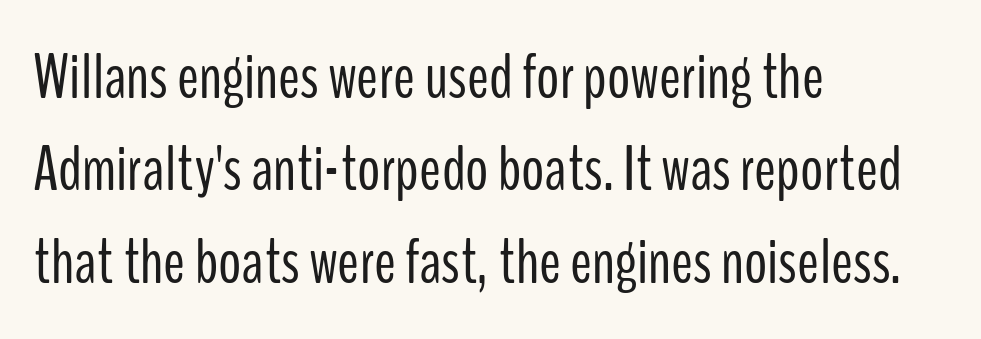
Font category for this specimen: sans-serif. Is this a fixed-width face? No — the glyphs have proportional, varying widths. Italic? Not at all — the glyphs are vertical. The leading is moderate, giving the passage an even texture.
